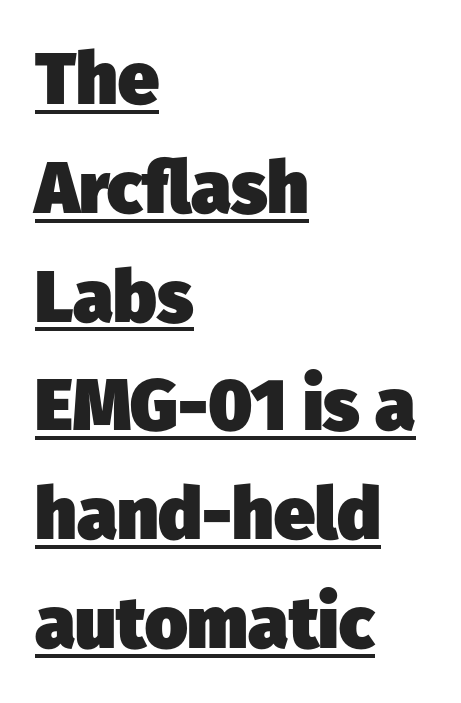
The vertical gap from one line to the next is medium. A baseline rule has been typeset under these characters. You could not count columns in this text — the font is proportionally spaced. What weight is shown? A full bold with thick strokes. Words appear dense and cohesive because spacing is normal. The letters carry no serifs — their stems end cleanly without finishing strokes.
